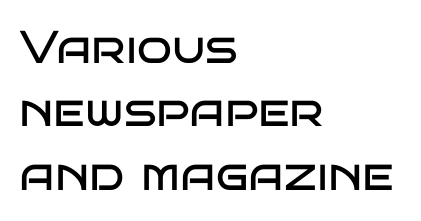
Q: Is the text bold? A: No.
Q: Is the text italic (slanted)? A: No, it is upright.
Q: Is the typeface a serif or a sans-serif typeface? A: Sans-serif.
Q: Is the text underlined? A: No.
Q: How is the paragraph aligned? A: Left-aligned.
Q: Is the spacing between letters normal or unusually wide? A: Normal.
Q: Is the spacing between lines tight, normal or loose? A: Normal.
Q: Width (condensed, normal, or wide)? A: Wide.
Q: Stroke contrast? A: Low.
Q: x-height? A: Large.
Q: Monospaced? A: No.
